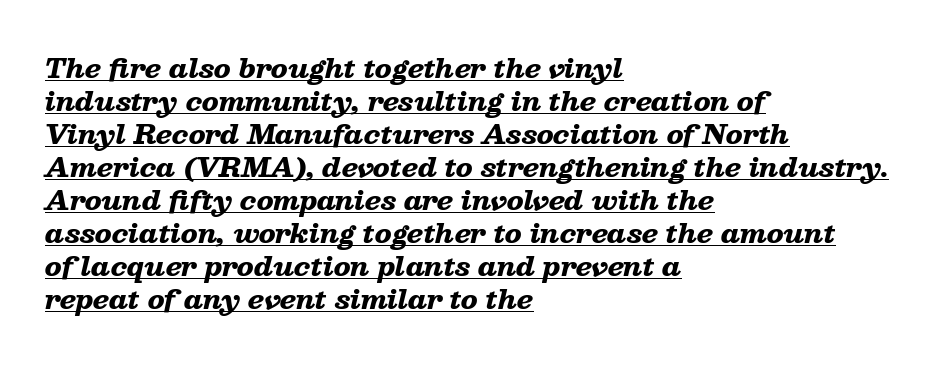
Q: Is the text bold? A: Yes.
Q: Is the text italic (slanted)? A: Yes, it leans right by about 13 degrees.
Q: Is the text underlined? A: Yes.
Q: How is the paragraph aligned? A: Left-aligned.
Q: Is the spacing between letters normal or unusually wide? A: Normal.
Q: Is the spacing between lines tight, normal or loose? A: Normal.
